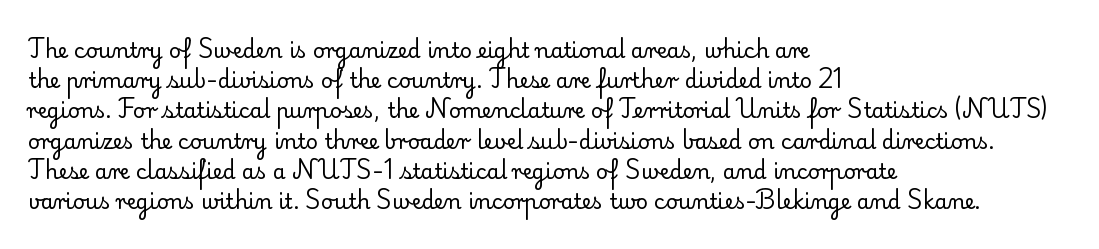
Regarding leading, the lines here are spaced in the standard way. Underline: absent. A classic flush-left, rag-right setting is used for this passage. Every character sits straight up, as roman type does.
